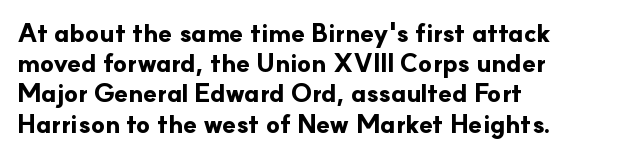
The passage shown is emphatically bold. The space directly below the letters is spotless. Tracking here is standard; glyphs follow each other at the usual distance. Where is the straight margin? On the left.
